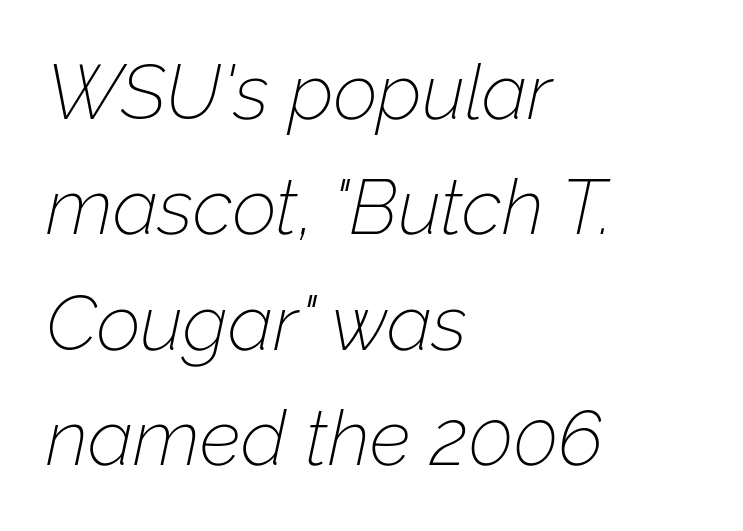
Q: Is the text bold? A: No.
Q: Is the text italic (slanted)? A: Yes, it leans right by about 12 degrees.
Q: Is the text underlined? A: No.
Q: How is the paragraph aligned? A: Left-aligned.
Q: Is the spacing between letters normal or unusually wide? A: Normal.
Q: Is the spacing between lines tight, normal or loose? A: Normal.
Q: Width (condensed, normal, or wide)? A: Normal.
Q: Stroke contrast? A: Low.
Q: x-height? A: Medium.
Q: Monospaced? A: No.
